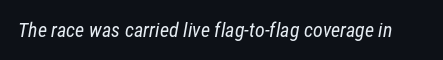
Think standard paragraph weight, or any step lighter than that. Spacing between characters is what you'd get straight out of the box. The space directly below the letters is spotless.
